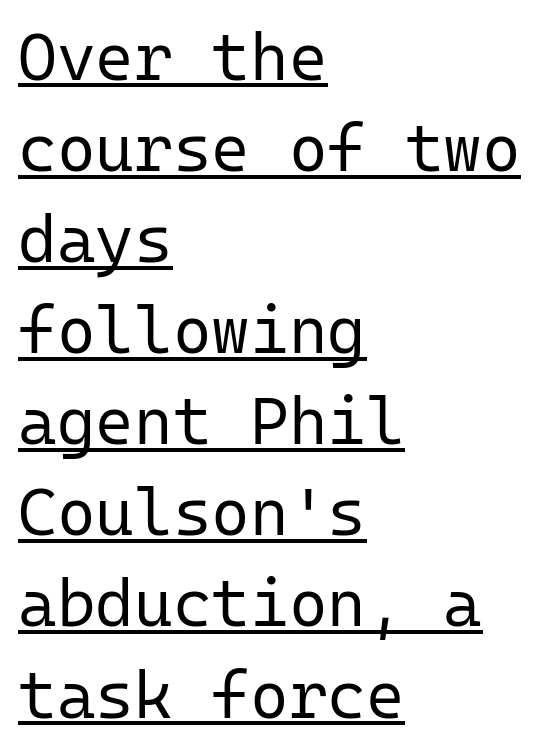
The image shows 66 px regular-weight sans-serif type, upright, monospaced; set left-aligned, normal line spacing (1.38x), normal letter spacing, underlined; low stroke contrast and a medium x-height.
